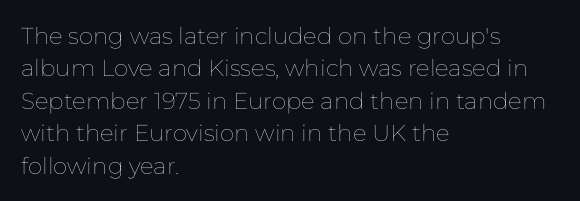
Q: Is the text bold? A: No.
Q: Is the text italic (slanted)? A: No, it is upright.
Q: Is the text underlined? A: No.
Q: How is the paragraph aligned? A: Left-aligned.
Q: Is the spacing between letters normal or unusually wide? A: Normal.
Q: Is the spacing between lines tight, normal or loose? A: Normal.
